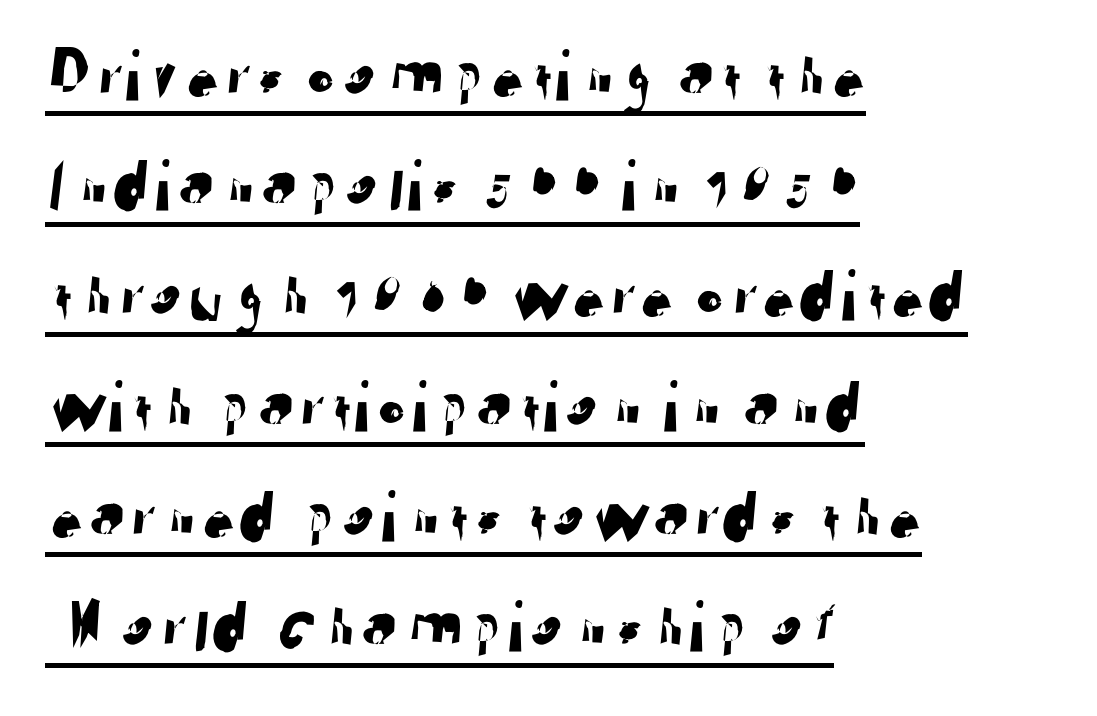
{"serif": "no", "width": "normal", "stroke_contrast": "low", "x_height": "medium", "monospaced": "no", "underline": "yes", "align": "left", "line_spacing": "normal", "line_spacing_ratio": 1.51, "letter_spacing": "normal", "letter_spacing_em": 0.0, "glyph_px": 73}
